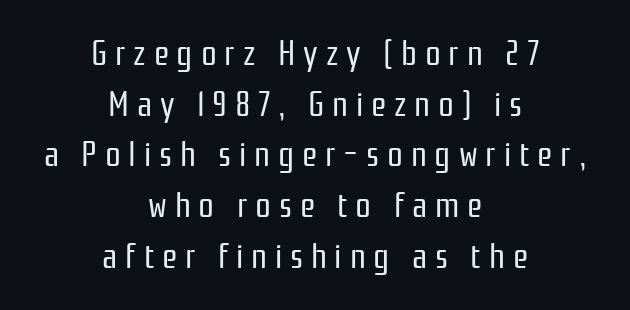
Q: Is the text bold? A: No.
Q: Is the text italic (slanted)? A: No, it is upright.
Q: Is the typeface a serif or a sans-serif typeface? A: Sans-serif.
Q: Is the text underlined? A: No.
Q: How is the paragraph aligned? A: Centered.
Q: Is the spacing between letters normal or unusually wide? A: Unusually wide.
Q: Is the spacing between lines tight, normal or loose? A: Normal.
Q: Width (condensed, normal, or wide)? A: Condensed.
Q: Stroke contrast? A: Low.
Q: x-height? A: Medium.
Q: Monospaced? A: No.
